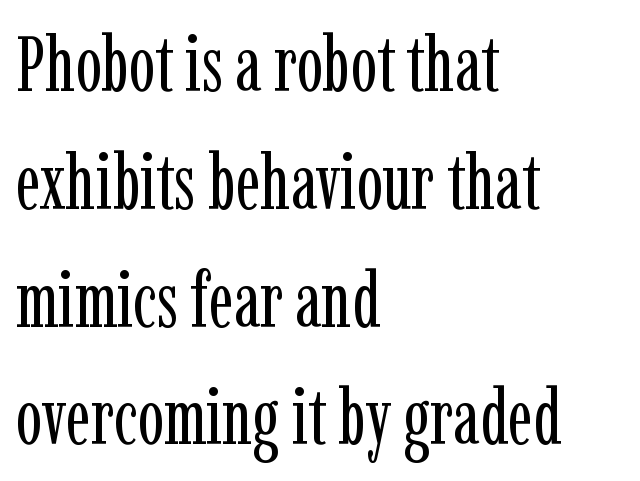
{"serif": "yes", "italic": "no", "bold": "no", "weight": "regular", "width": "condensed", "stroke_contrast": "low", "x_height": "medium", "monospaced": "no", "underline": "no", "align": "left", "line_spacing": "normal", "line_spacing_ratio": 1.51, "letter_spacing": "normal", "letter_spacing_em": 0.0, "glyph_px": 78}
